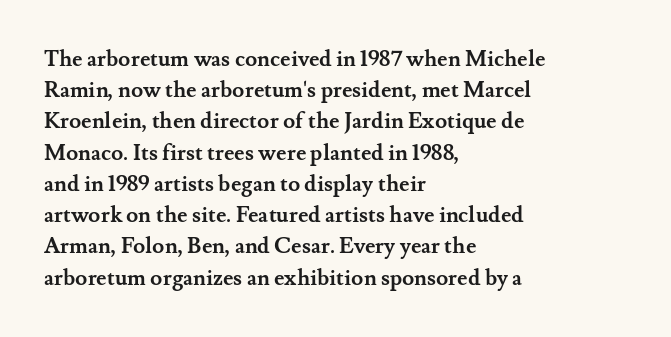
{"italic": "no", "bold": "yes", "underline": "no", "align": "left", "line_spacing": "normal", "line_spacing_ratio": 1.42, "letter_spacing": "normal", "letter_spacing_em": 0.0, "glyph_px": 22}
